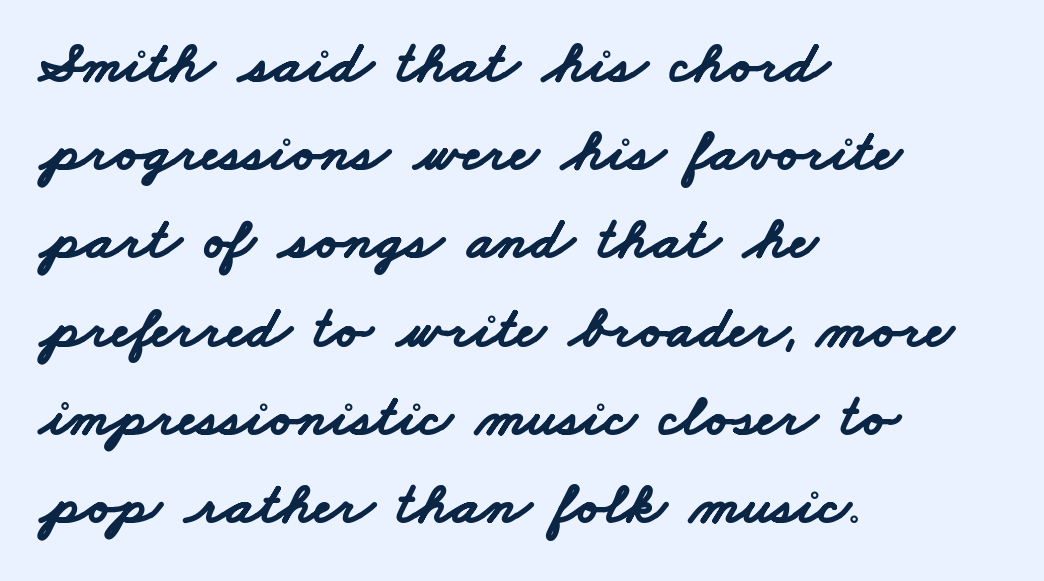
The line-height multiplier appears to be the usual default. Regarding serifs, this sample does without them. Decoration check: the copy has no underline. The typesetting leans heavy: a genuine bold.
